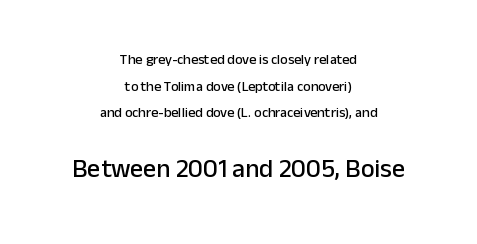
The image shows 26 px text type, upright; set centered, loose line spacing (1.9x), normal letter spacing, not underlined; the second (bottom) block is 1.86x larger.
